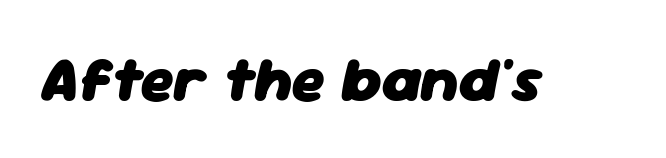
The image shows 63 px heavy type, italic (leaning right); set normal letter spacing, not underlined; low stroke contrast and a medium x-height.
